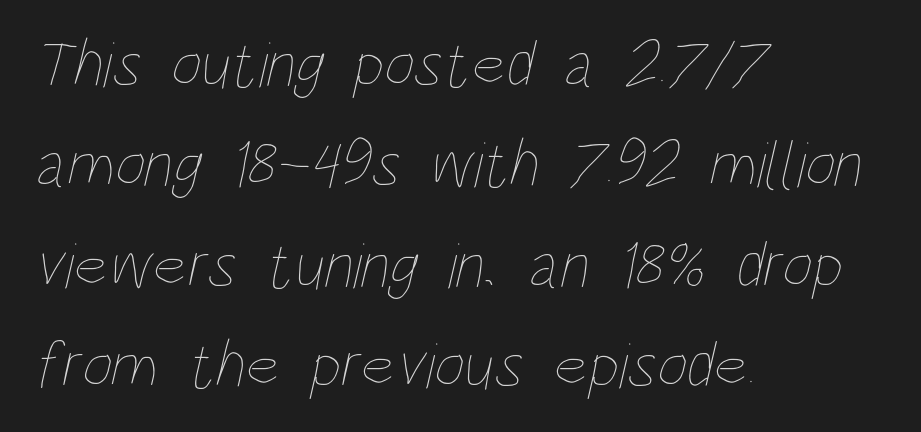
Q: Is the text bold? A: No.
Q: Is the text underlined? A: No.
Q: How is the paragraph aligned? A: Left-aligned.
Q: Is the spacing between letters normal or unusually wide? A: Normal.
Q: Is the spacing between lines tight, normal or loose? A: Normal.
Q: Width (condensed, normal, or wide)? A: Condensed.
Q: Stroke contrast? A: Low.
Q: x-height? A: Large.
Q: Monospaced? A: No.
